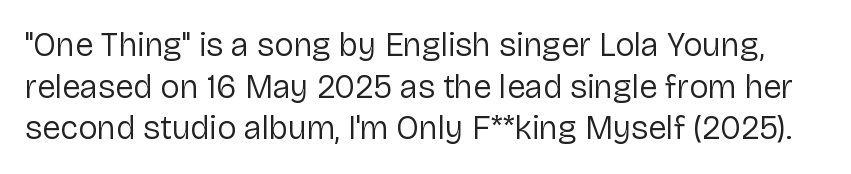
The image shows 33 px regular-weight sans-serif type, upright; set normal line spacing (1.26x), normal letter spacing, not underlined; low stroke contrast and a medium x-height.
